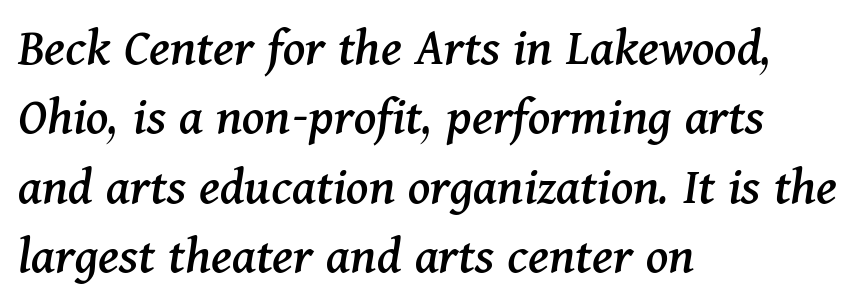
The image shows 55 px serif type, italic (leaning right); set left-aligned, normal line spacing (1.26x), normal letter spacing, not underlined; medium stroke contrast and a medium x-height.
